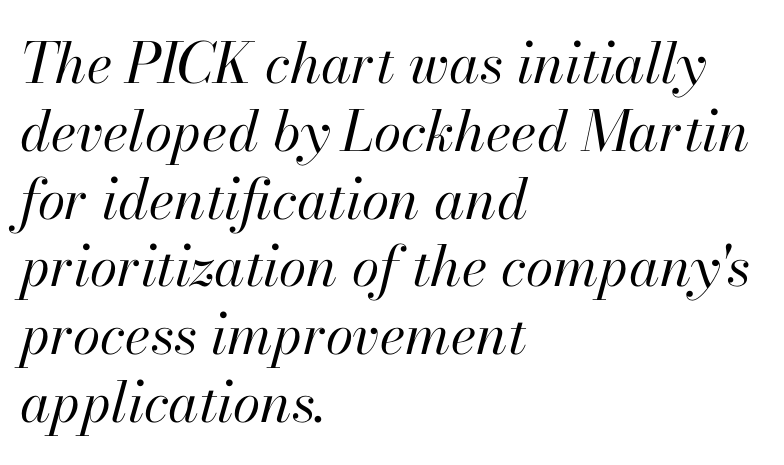
{"italic": "yes", "lean": "right", "slant_degrees": 13, "bold": "no", "weight": "regular", "width": "normal", "stroke_contrast": "high", "x_height": "small", "monospaced": "no", "underline": "no", "align": "left", "line_spacing_ratio": 1.21, "letter_spacing": "normal", "letter_spacing_em": 0.0, "glyph_px": 56}
